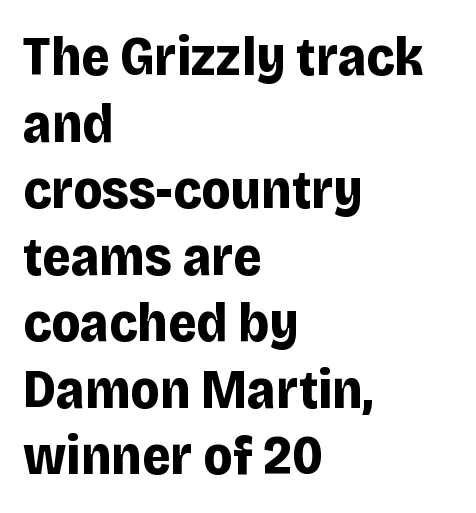
The image shows 55 px bold sans-serif type, upright; set left-aligned, line spacing 1.21x, normal letter spacing, not underlined; low stroke contrast and a large x-height.
